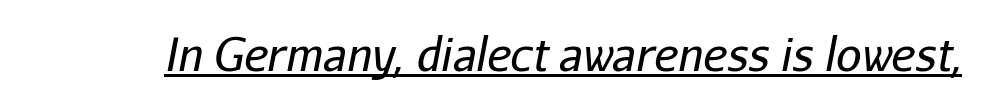
{"italic": "yes", "lean": "right", "slant_degrees": 11, "bold": "no", "weight": "regular", "width": "normal", "stroke_contrast": "low", "x_height": "medium", "monospaced": "no", "underline": "yes", "letter_spacing": "normal", "letter_spacing_em": 0.0, "glyph_px": 45}
